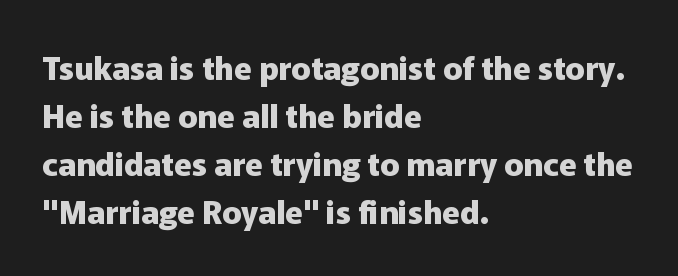
Q: Is the text bold? A: Yes.
Q: Is the text italic (slanted)? A: No, it is upright.
Q: Is the typeface a serif or a sans-serif typeface? A: Sans-serif.
Q: Is the text underlined? A: No.
Q: How is the paragraph aligned? A: Left-aligned.
Q: Is the spacing between letters normal or unusually wide? A: Normal.
Q: Is the spacing between lines tight, normal or loose? A: Normal.
Q: Width (condensed, normal, or wide)? A: Normal.
Q: Stroke contrast? A: Low.
Q: x-height? A: Medium.
Q: Monospaced? A: No.
